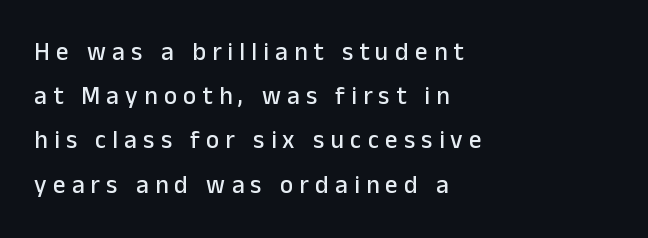
Q: Is the text italic (slanted)? A: No, it is upright.
Q: Is the text underlined? A: No.
Q: How is the paragraph aligned? A: Left-aligned.
Q: Is the spacing between letters normal or unusually wide? A: Unusually wide.
